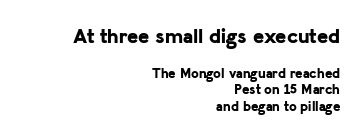
Q: Is the text bold? A: Yes.
Q: Is the text italic (slanted)? A: No, it is upright.
Q: Is the text underlined? A: No.
Q: How is the paragraph aligned? A: Right-aligned.
Q: Is the spacing between letters normal or unusually wide? A: Normal.
Q: Which block of text is set in a larger size, the first (top) or the second (bottom)? A: The first (top) one.
